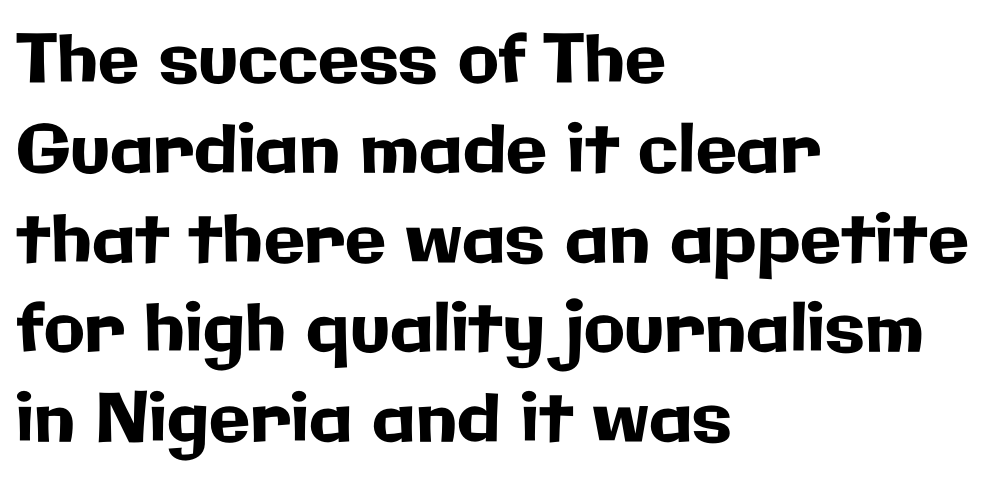
Q: Is the text italic (slanted)? A: No, it is upright.
Q: Is the typeface a serif or a sans-serif typeface? A: Sans-serif.
Q: Is the text underlined? A: No.
Q: How is the paragraph aligned? A: Left-aligned.
Q: Is the spacing between letters normal or unusually wide? A: Normal.
Q: Is the spacing between lines tight, normal or loose? A: Normal.
Q: Width (condensed, normal, or wide)? A: Normal.
Q: Stroke contrast? A: Low.
Q: x-height? A: Medium.
Q: Monospaced? A: No.
